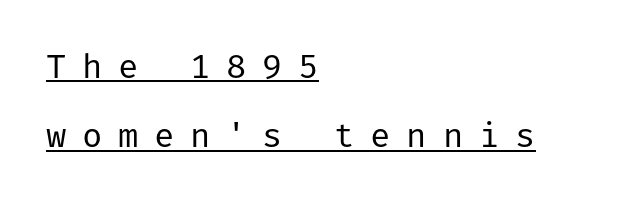
{"serif": "no", "italic": "no", "bold": "no", "weight": "regular", "width": "normal", "stroke_contrast": "low", "x_height": "medium", "underline": "yes", "align": "left", "line_spacing": "loose", "line_spacing_ratio": 2.04, "letter_spacing": "wide", "letter_spacing_em": 0.46, "glyph_px": 34}
